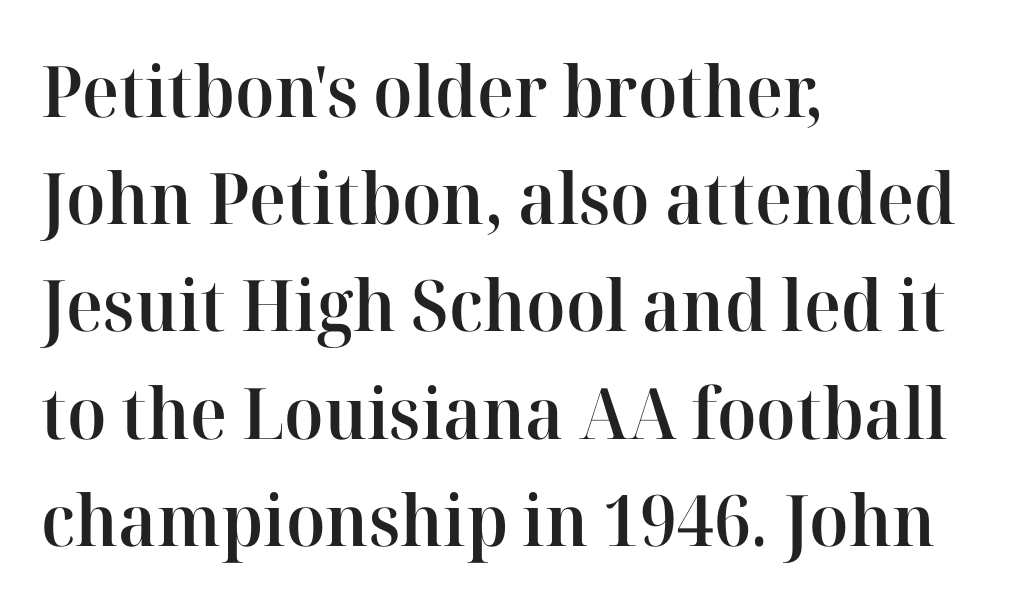
The image shows 71 px semibold serif type, upright; set left-aligned, normal line spacing (1.51x), normal letter spacing, not underlined; high stroke contrast and a medium x-height.
